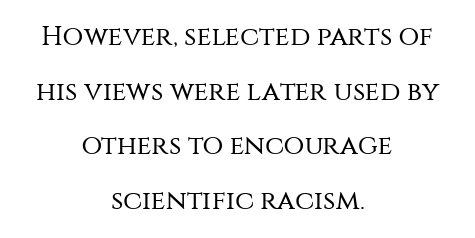
{"italic": "no", "bold": "no", "underline": "no", "align": "center", "line_spacing": "loose", "line_spacing_ratio": 2.02, "letter_spacing": "normal", "letter_spacing_em": 0.0, "glyph_px": 27}
